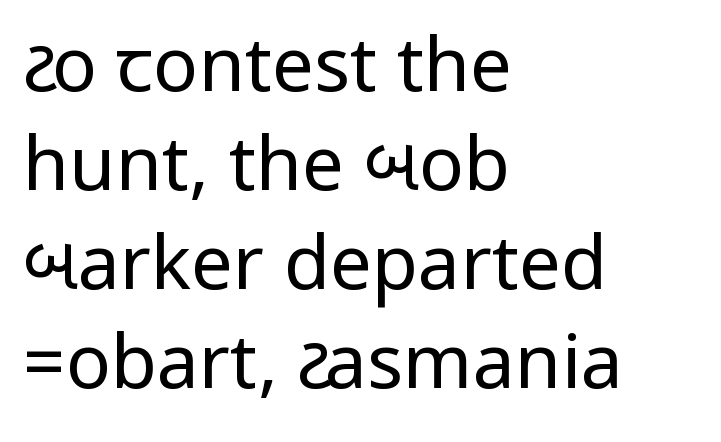
{"serif": "no", "italic": "no", "bold": "no", "weight": "regular", "width": "condensed", "stroke_contrast": "low", "underline": "no", "align": "left", "line_spacing": "normal", "line_spacing_ratio": 1.32, "letter_spacing": "normal", "letter_spacing_em": 0.0, "glyph_px": 75}
